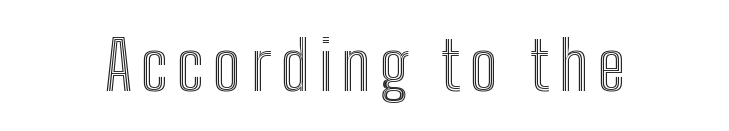
Q: Is the text italic (slanted)? A: No, it is upright.
Q: Is the text underlined? A: No.
Q: Width (condensed, normal, or wide)? A: Condensed.
Q: x-height? A: Medium.
Q: Monospaced? A: No.
